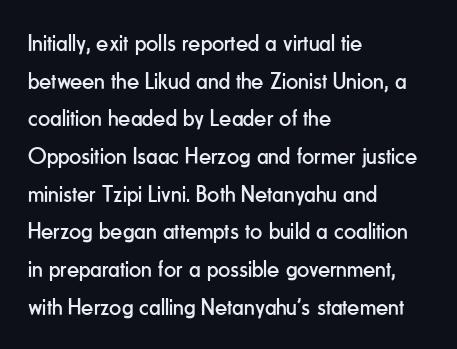
{"italic": "no", "bold": "no", "underline": "no", "align": "left", "line_spacing": "normal", "line_spacing_ratio": 1.57, "letter_spacing": "normal", "letter_spacing_em": 0.0, "glyph_px": 24}
